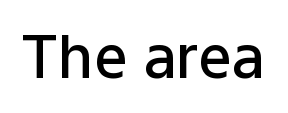
Q: Is the text bold? A: Semi-bold.
Q: Is the text italic (slanted)? A: No, it is upright.
Q: Is the typeface a serif or a sans-serif typeface? A: Sans-serif.
Q: Is the text underlined? A: No.
Q: Is the spacing between letters normal or unusually wide? A: Normal.
Q: Width (condensed, normal, or wide)? A: Normal.
Q: Stroke contrast? A: Low.
Q: x-height? A: Medium.
Q: Monospaced? A: No.
